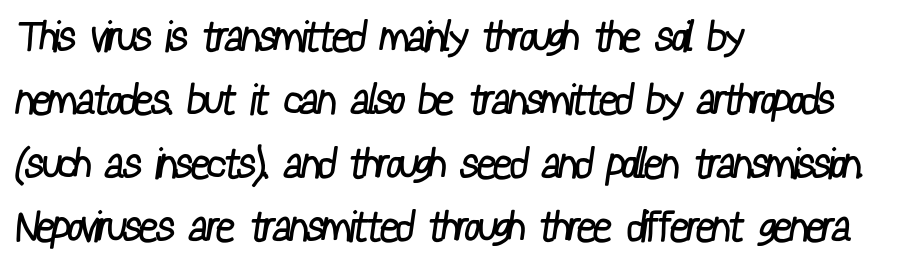
{"serif": "no", "bold": "no", "weight": "regular", "width": "condensed", "stroke_contrast": "low", "x_height": "medium", "monospaced": "no", "underline": "no", "align": "left", "line_spacing": "normal", "line_spacing_ratio": 1.51, "letter_spacing": "normal", "letter_spacing_em": 0.0, "glyph_px": 42}
